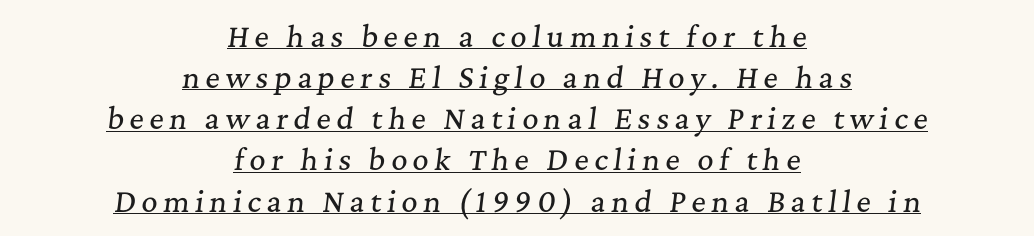
The image shows 28 px serif type, italic (leaning right); set centered, normal line spacing (1.47x), unusually wide letter spacing (+0.2 em), underlined; medium stroke contrast and a medium x-height.
